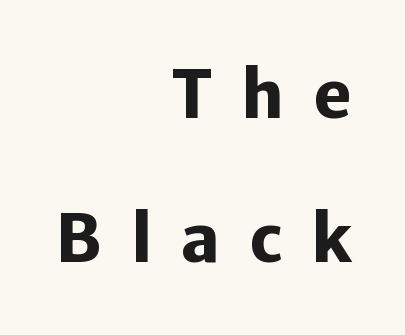
Loosely led — the rows are spread out. Check under the words: just untouched page. The font family rendered here belongs to the sans-serif group. Caption: expanded tracking, letters set apart. Varying glyph widths throughout — classic text-font behaviour.
